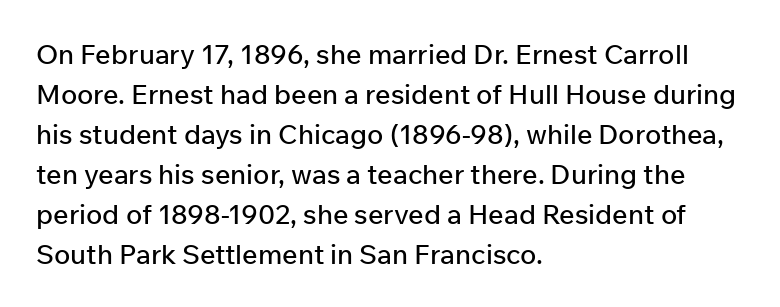
The image shows 27 px text type, upright; set left-aligned, normal line spacing (1.48x), normal letter spacing, not underlined.
